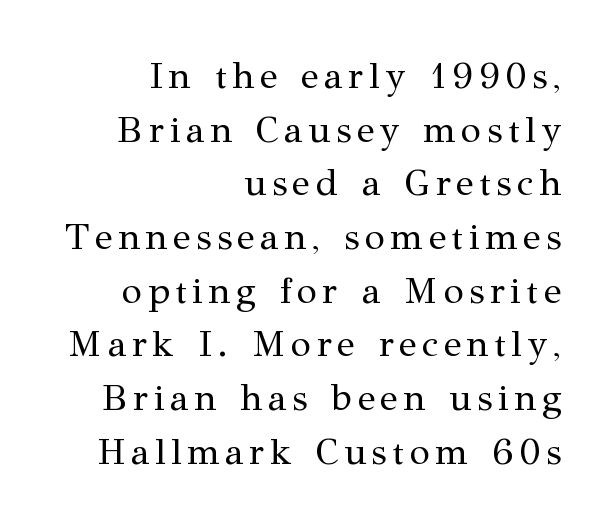
The image shows 37 px regular-weight serif type, upright; set right-aligned, normal line spacing (1.45x), not underlined; medium stroke contrast and a medium x-height.
